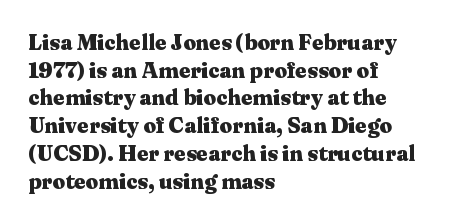
{"italic": "no", "bold": "yes", "underline": "no", "align": "left", "line_spacing": "normal", "line_spacing_ratio": 1.26, "letter_spacing": "normal", "letter_spacing_em": 0.0, "glyph_px": 22}
